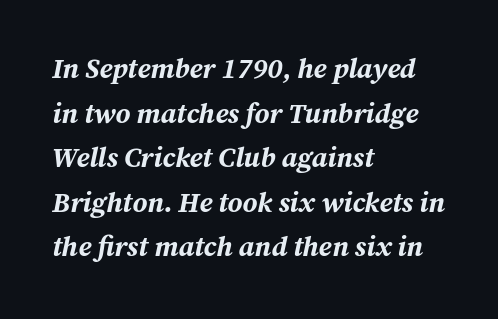
Q: Is the text bold? A: Yes.
Q: Is the text italic (slanted)? A: Yes, it leans right by about 12 degrees.
Q: Is the text underlined? A: No.
Q: How is the paragraph aligned? A: Left-aligned.
Q: Is the spacing between letters normal or unusually wide? A: Normal.
Q: Is the spacing between lines tight, normal or loose? A: Normal.
Q: Width (condensed, normal, or wide)? A: Normal.
Q: Stroke contrast? A: Medium.
Q: x-height? A: Medium.
Q: Monospaced? A: No.
